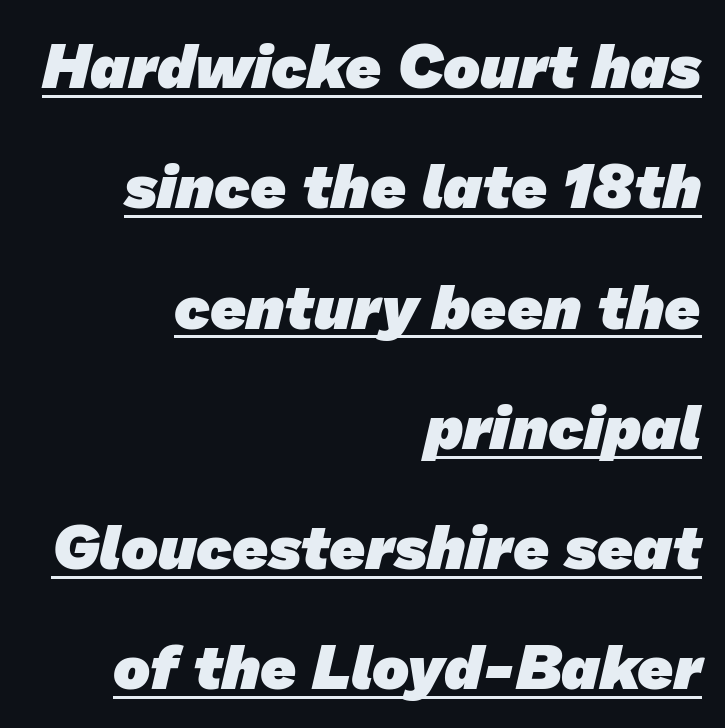
The image shows 62 px heavy sans-serif type; set right-aligned, loose line spacing (1.94x), normal letter spacing, underlined; low stroke contrast and a medium x-height.
